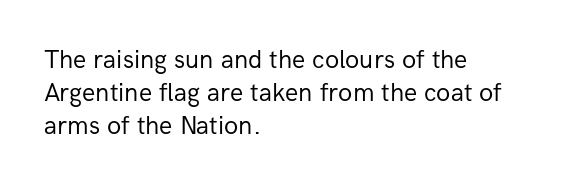
Check the space under the baseline: it is left empty. Posture: upright roman. Is the type heavy? It reads as light-to-regular instead. One-word summary of the alignment: left. The line-height multiplier appears to be the usual default.
